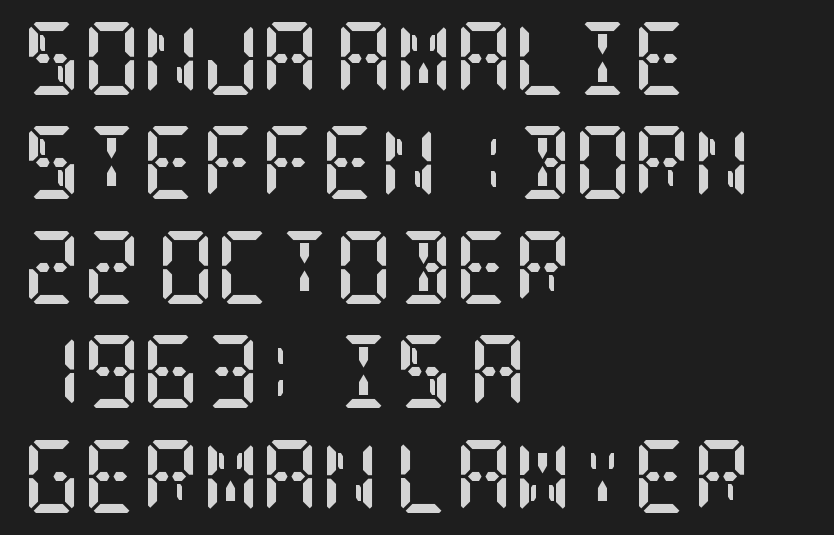
The specimen reads as upright at a glance. One glance says typical: line gaps are just what's usual. Typographically, this falls in the serif category. The setting favours the left margin, as ordinary paragraphs usually do. Bold? Absolutely — the strokes are thick and heavy. You could call the tracking neutral — neither tight nor loose.
